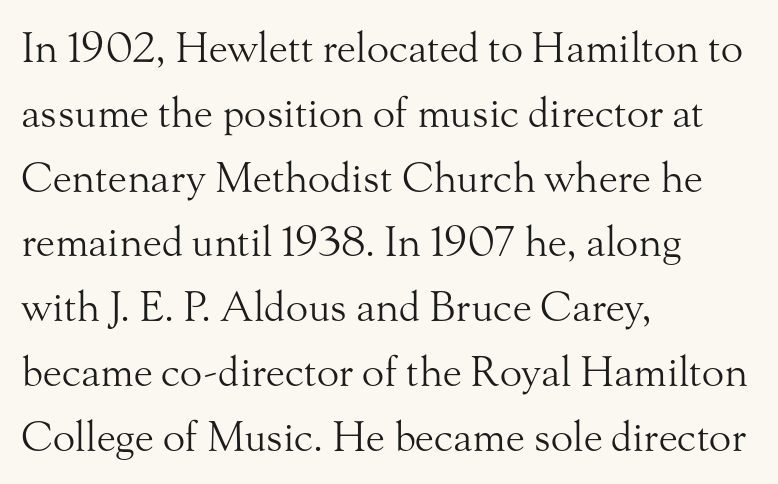
Underline: absent. The strokes are not fattened; the text isn't bold. Yep, those are serifs on the letters. Summary of vertical rhythm: regular, with standard interline spacing. Each letter keeps its own natural width here, so spacing adapts to shape.
